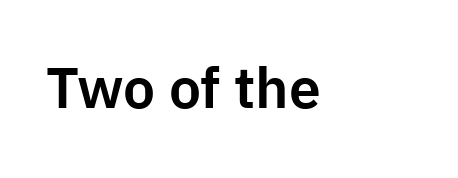
The image shows 57 px sans-serif type, upright; set normal letter spacing, not underlined; low stroke contrast and a medium x-height.
